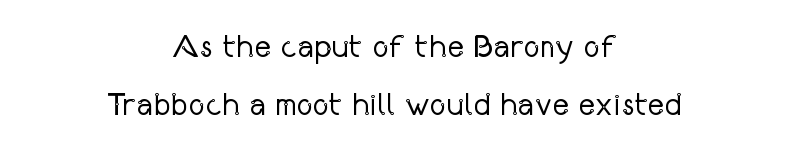
{"serif": "no", "italic": "no", "bold": "no", "weight": "regular", "width": "condensed", "stroke_contrast": "low", "x_height": "medium", "monospaced": "no", "underline": "no", "align": "center", "line_spacing_ratio": 1.81, "letter_spacing": "normal", "letter_spacing_em": 0.0, "glyph_px": 32}
